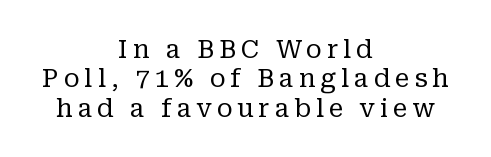
The image shows 26 px text type, upright; set centered, tight line spacing (1.13x), not underlined.
